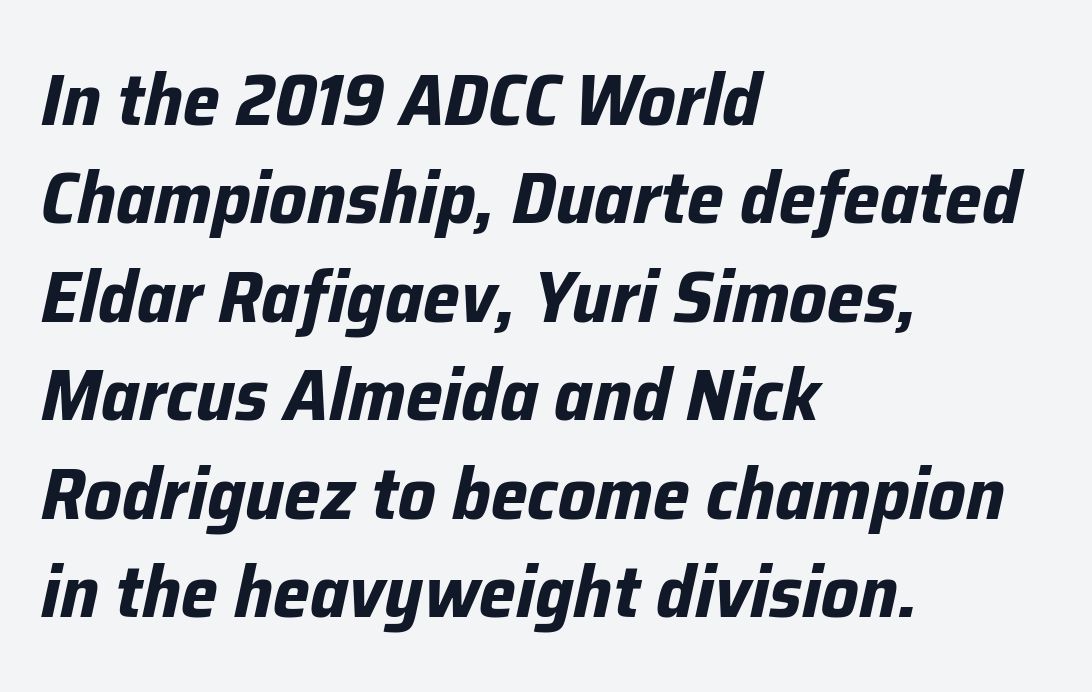
Q: Is the text bold? A: Yes.
Q: Is the text italic (slanted)? A: Yes, it leans right by about 12 degrees.
Q: Is the text underlined? A: No.
Q: How is the paragraph aligned? A: Left-aligned.
Q: Is the spacing between letters normal or unusually wide? A: Normal.
Q: Is the spacing between lines tight, normal or loose? A: Normal.
Q: Width (condensed, normal, or wide)? A: Normal.
Q: Stroke contrast? A: Low.
Q: x-height? A: Medium.
Q: Monospaced? A: No.
